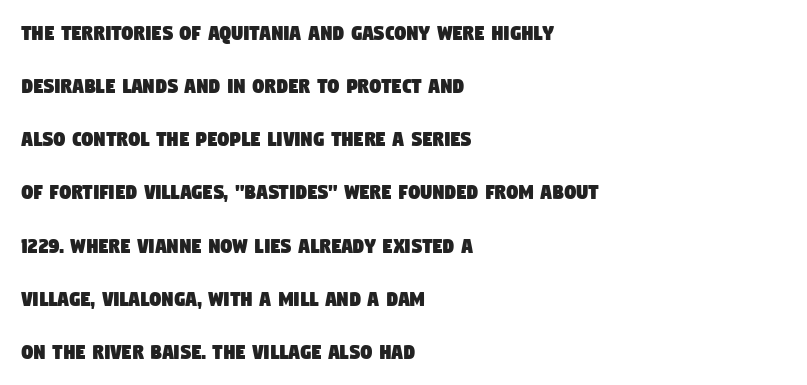
You could fit nearly another row in the gap between these rows. This sample uses plain, unmodified letter spacing. Only glyphs here, with clear space below each row. Caption: multi-line text, flush left, ragged right.
